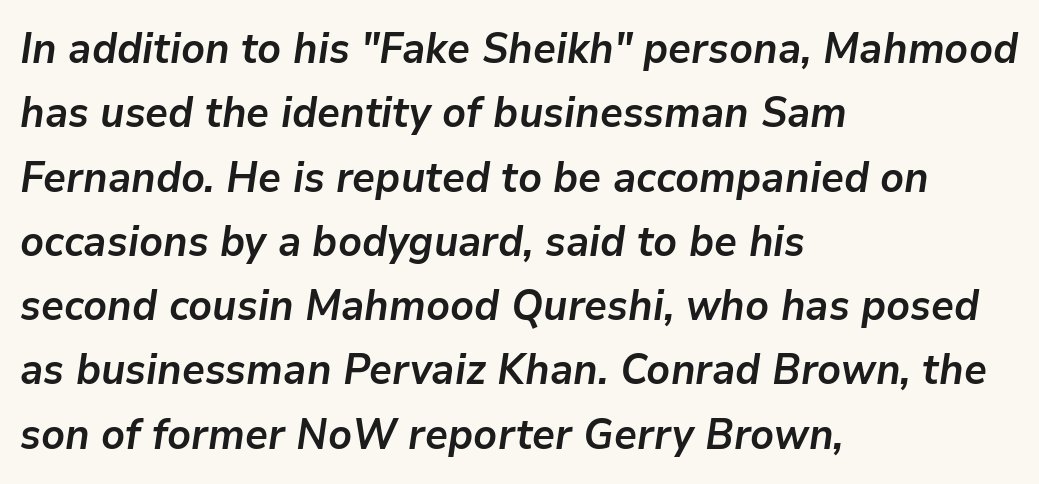
The line-height multiplier appears to be the usual default. In terms of letterspacing, this is plain default setting. The face used here has a pronounced slope to its letters. The text block is weighted toward the left margin, trailing off unevenly rightward. Looks like regular typesetting: each glyph gets only the width it needs. The space directly below the letters is spotless.
